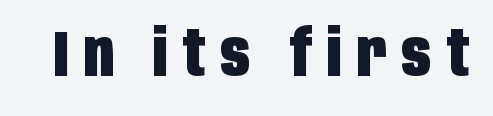
{"serif": "no", "italic": "no", "bold": "yes", "weight": "heavy", "width": "condensed", "stroke_contrast": "low", "x_height": "large", "monospaced": "no", "underline": "no", "letter_spacing": "wide", "letter_spacing_em": 0.23, "glyph_px": 65}
